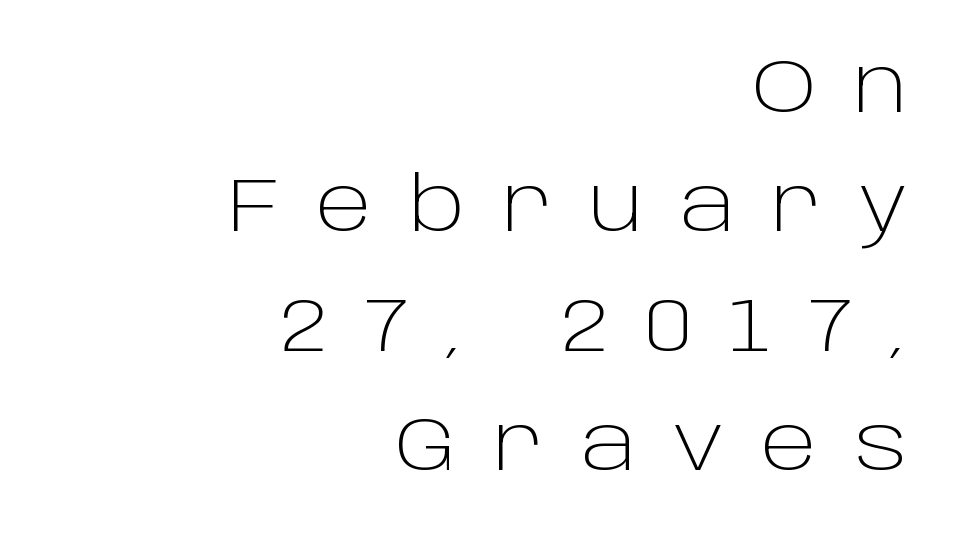
{"serif": "no", "italic": "no", "bold": "no", "weight": "light", "width": "normal", "stroke_contrast": "low", "x_height": "large", "monospaced": "no", "underline": "no", "align": "right", "line_spacing": "normal", "line_spacing_ratio": 1.57, "letter_spacing": "wide", "letter_spacing_em": 0.48, "glyph_px": 76}
